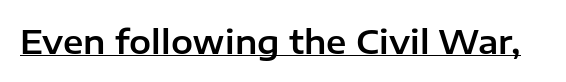
{"serif": "no", "italic": "no", "width": "normal", "stroke_contrast": "low", "x_height": "medium", "monospaced": "no", "underline": "yes", "letter_spacing": "normal", "letter_spacing_em": 0.0, "glyph_px": 33}
